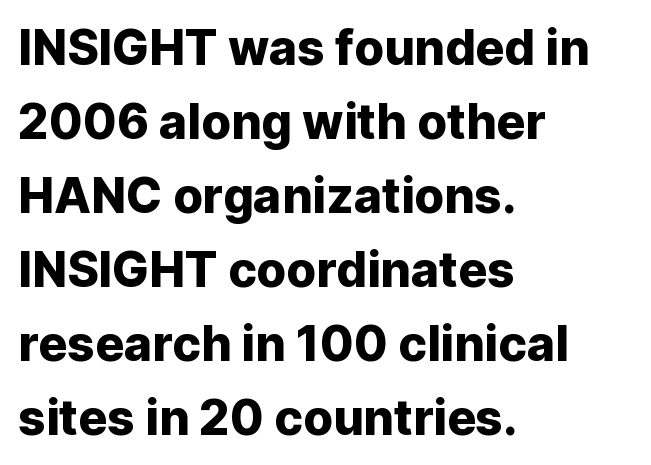
Q: Is the text italic (slanted)? A: No, it is upright.
Q: Is the typeface a serif or a sans-serif typeface? A: Sans-serif.
Q: Is the text underlined? A: No.
Q: How is the paragraph aligned? A: Left-aligned.
Q: Is the spacing between letters normal or unusually wide? A: Normal.
Q: Is the spacing between lines tight, normal or loose? A: Normal.
Q: Width (condensed, normal, or wide)? A: Normal.
Q: Stroke contrast? A: Low.
Q: x-height? A: Medium.
Q: Monospaced? A: No.
